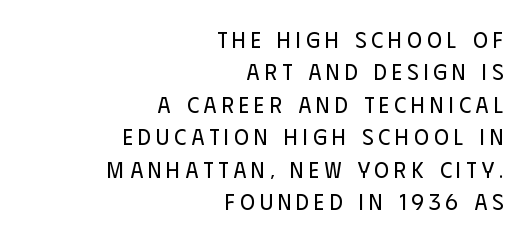
The image shows 23 px text type, upright; set right-aligned, normal line spacing (1.41x), unusually wide letter spacing (+0.22 em), not underlined.
